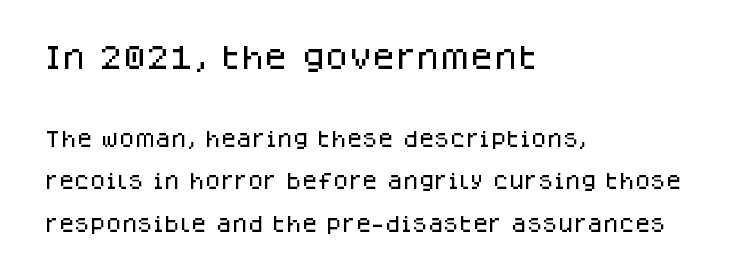
{"italic": "no", "underline": "no", "align": "left", "line_spacing": "loose", "line_spacing_ratio": 2.37, "letter_spacing": "normal", "letter_spacing_em": 0.0, "larger_block": "first", "size_ratio": 1.5, "glyph_px": 27}
